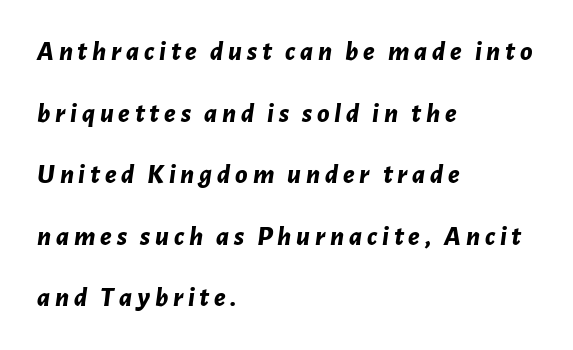
Q: Is the text bold? A: Yes.
Q: Is the text italic (slanted)? A: Yes, it leans right by about 7 degrees.
Q: Is the text underlined? A: No.
Q: How is the paragraph aligned? A: Left-aligned.
Q: Is the spacing between lines tight, normal or loose? A: Loose.
Q: Width (condensed, normal, or wide)? A: Normal.
Q: Stroke contrast? A: Low.
Q: x-height? A: Medium.
Q: Monospaced? A: No.
